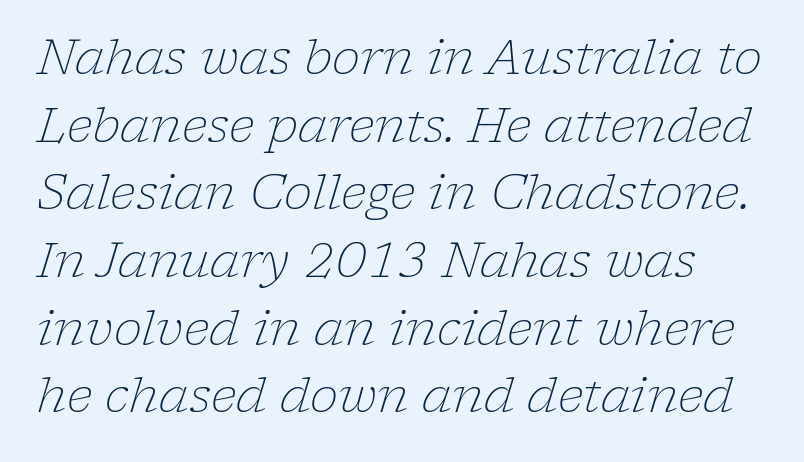
{"serif": "yes", "italic": "yes", "lean": "right", "slant_degrees": 17, "bold": "no", "weight": "light", "width": "normal", "stroke_contrast": "low", "x_height": "medium", "monospaced": "no", "underline": "no", "line_spacing": "normal", "line_spacing_ratio": 1.41, "letter_spacing": "normal", "letter_spacing_em": 0.0, "glyph_px": 48}
